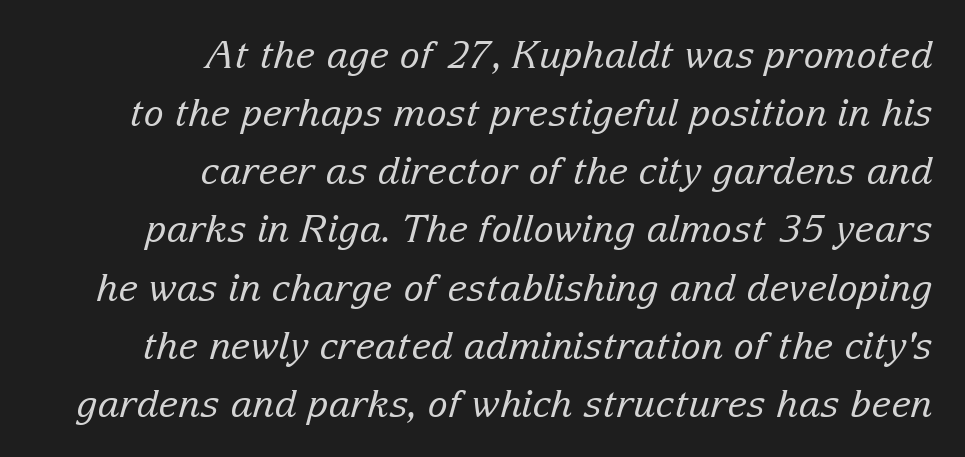
Observe the ordinary spacing: letters are neighbours, not strangers. The passage shown is not underscored anywhere. It's the slanting kind of type. You could not count columns in this text — the font is proportionally spaced. Line ends are locked; line starts wander.
